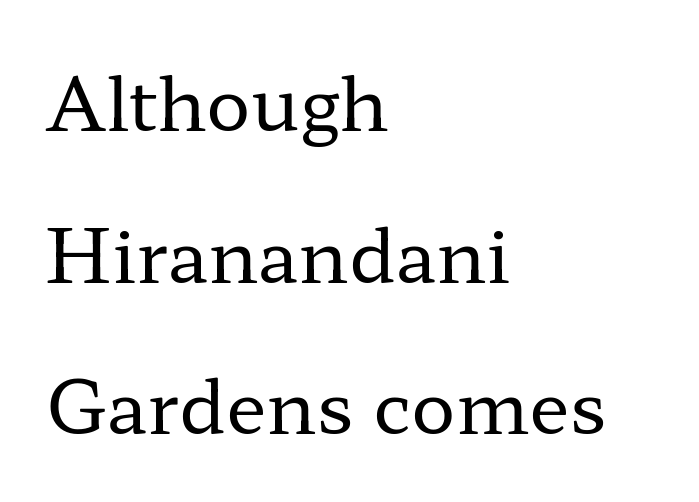
The image shows 74 px regular-weight, wide serif type, upright; set left-aligned, loose line spacing (2.05x), normal letter spacing, not underlined; low stroke contrast and a medium x-height.
